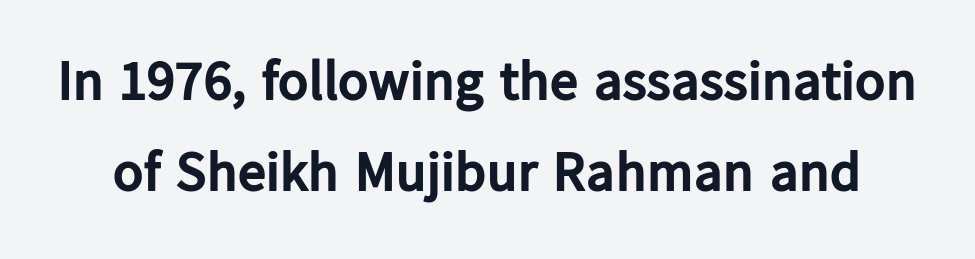
Honestly, there is no underline to notice here at all. Does the leading feel generous? No, just average. The type family on display is of the sans-serif kind. Is the letter spacing exaggerated? No — it looks like the ordinary default. Character widths vary here, with narrow letters taking less room than wide ones.
